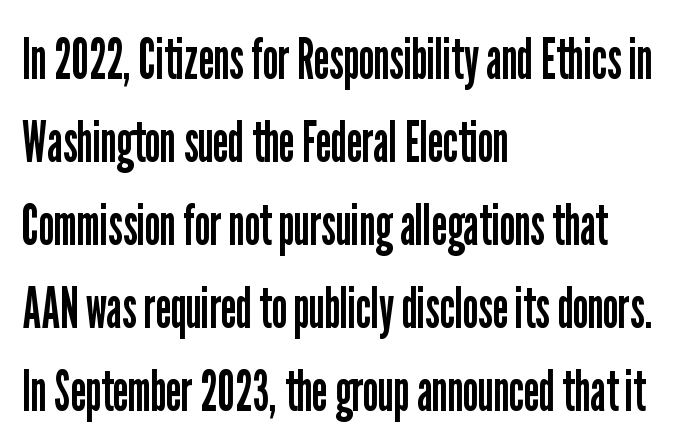
{"serif": "no", "italic": "no", "bold": "no", "weight": "regular", "width": "condensed", "stroke_contrast": "low", "x_height": "medium", "monospaced": "no", "underline": "no", "align": "left", "line_spacing": "normal", "line_spacing_ratio": 1.43, "letter_spacing": "normal", "letter_spacing_em": 0.0, "glyph_px": 58}
